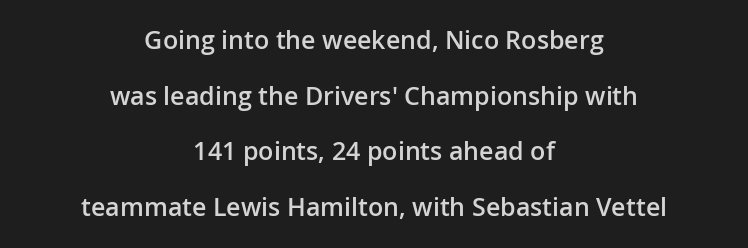
Q: Is the text bold? A: Semi-bold.
Q: Is the text italic (slanted)? A: No, it is upright.
Q: Is the text underlined? A: No.
Q: How is the paragraph aligned? A: Centered.
Q: Is the spacing between letters normal or unusually wide? A: Normal.
Q: Is the spacing between lines tight, normal or loose? A: Loose.
